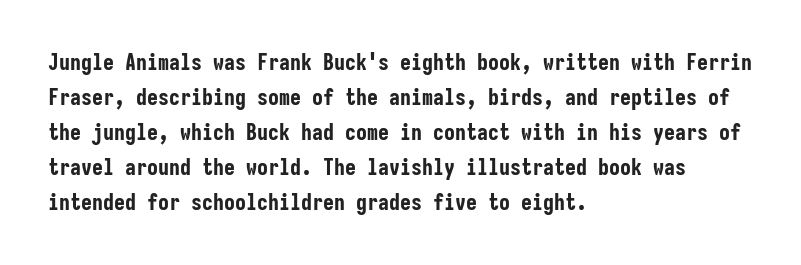
The image shows 22 px bold type, upright; set left-aligned, normal line spacing (1.59x), normal letter spacing, not underlined.
